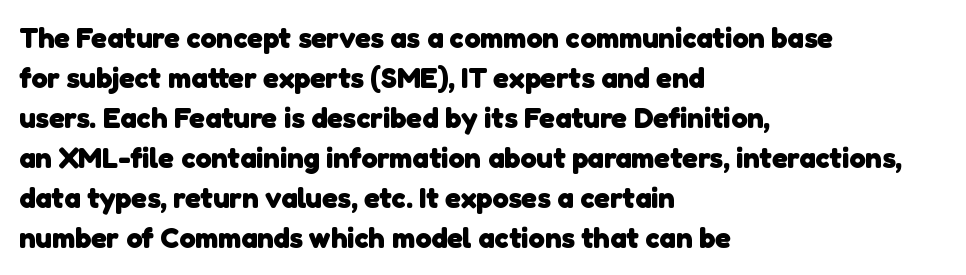
Short and long lines alike share a common starting point at left. This sample has the flowing, uneven cadence of proportional lettering. Decoration check: the copy has no underline. Here the glyphs are tracked normally, forming tight word shapes. This sample uses a sans-serif face. Vertical spacing — default.
